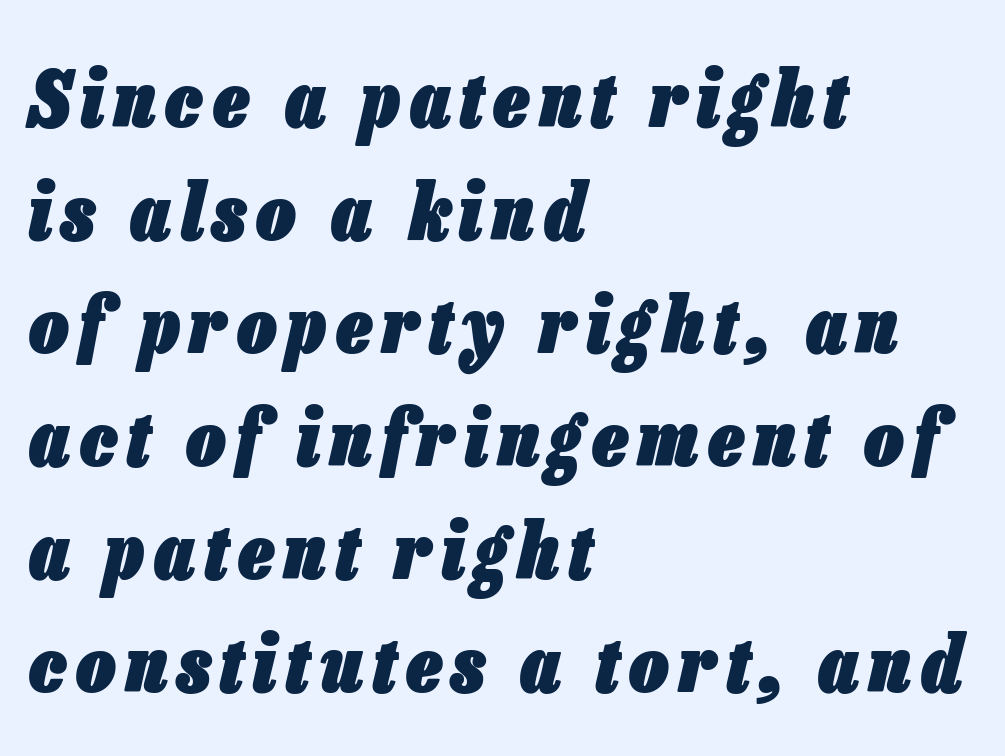
Regular leading. Is this a fixed-width face? No — the glyphs have proportional, varying widths. Heavy, bold letterforms. The foot of each line stays bare and open. Alignment: flush left. Yep, that's italic — everything's leaning.
